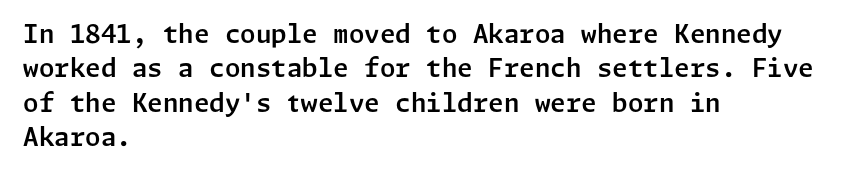
Style check: upright. All the whitespace from short lines collects on the right. Rule under the text: the space is simply empty. Leading matches the norm, producing a regular column.
